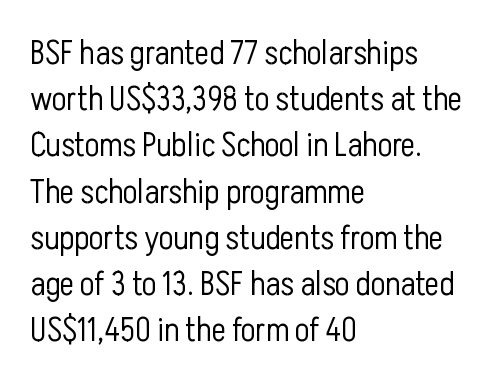
The image shows 34 px light, condensed sans-serif type, upright; set left-aligned, normal line spacing (1.36x), normal letter spacing, not underlined; low stroke contrast and a medium x-height.
